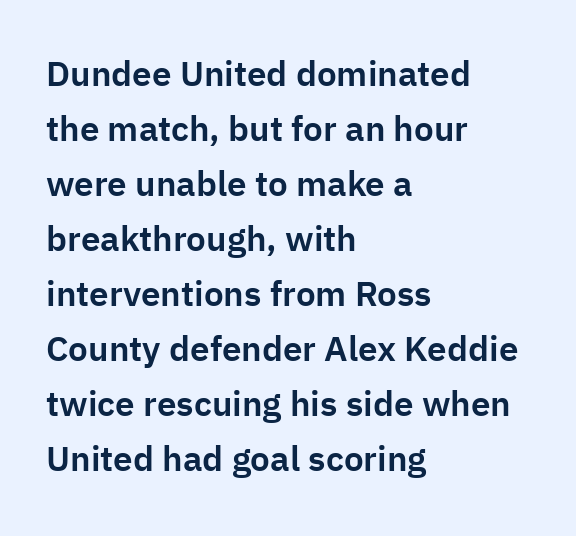
{"serif": "no", "italic": "no", "width": "normal", "stroke_contrast": "low", "x_height": "medium", "monospaced": "no", "underline": "no", "align": "left", "line_spacing": "normal", "line_spacing_ratio": 1.57, "letter_spacing": "normal", "letter_spacing_em": 0.0, "glyph_px": 35}
